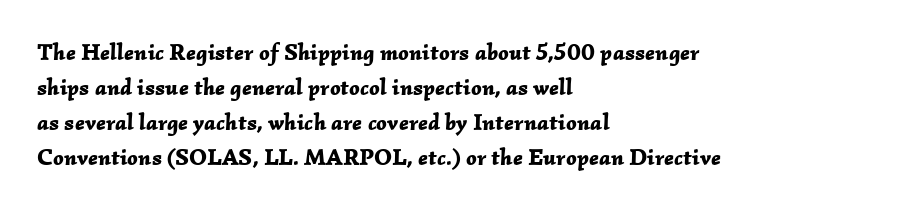
The image shows 23 px bold type, italic (leaning right); set left-aligned, normal line spacing (1.52x), normal letter spacing, not underlined.
